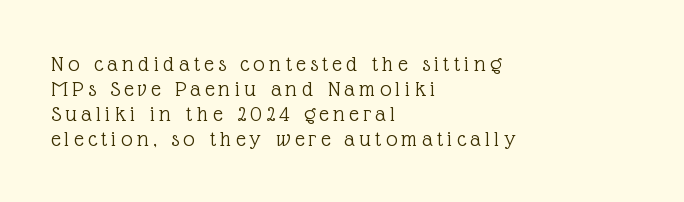
{"italic": "no", "bold": "no", "underline": "no", "align": "left", "line_spacing": "tight", "line_spacing_ratio": 1.08, "letter_spacing": "wide", "letter_spacing_em": 0.2, "glyph_px": 23}
